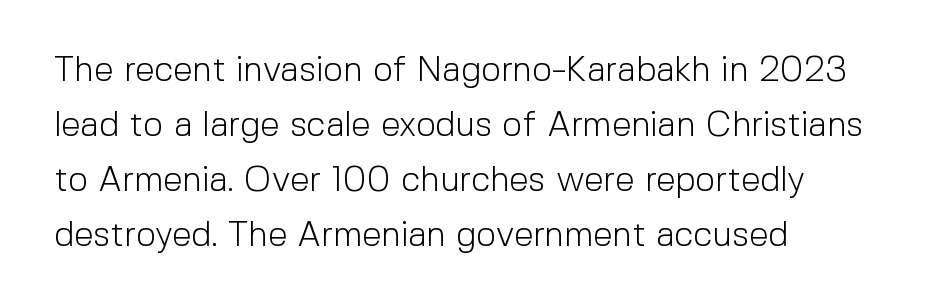
Students, note that the glyphs here touch the page at normal intervals. On a weight scale, this lands at 450 or below. All the whitespace from short lines collects on the right. This rendering features lettering with no underline. Nope, no serifs anywhere on these letters.
